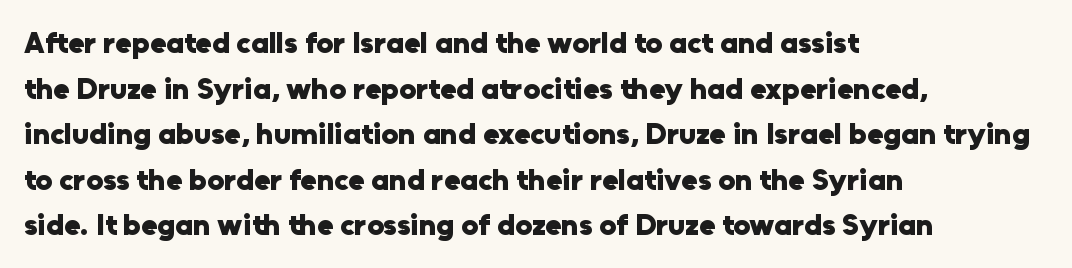
The image shows 30 px heavy sans-serif type, upright; set left-aligned, normal line spacing (1.52x), normal letter spacing, not underlined; low stroke contrast and a medium x-height.
